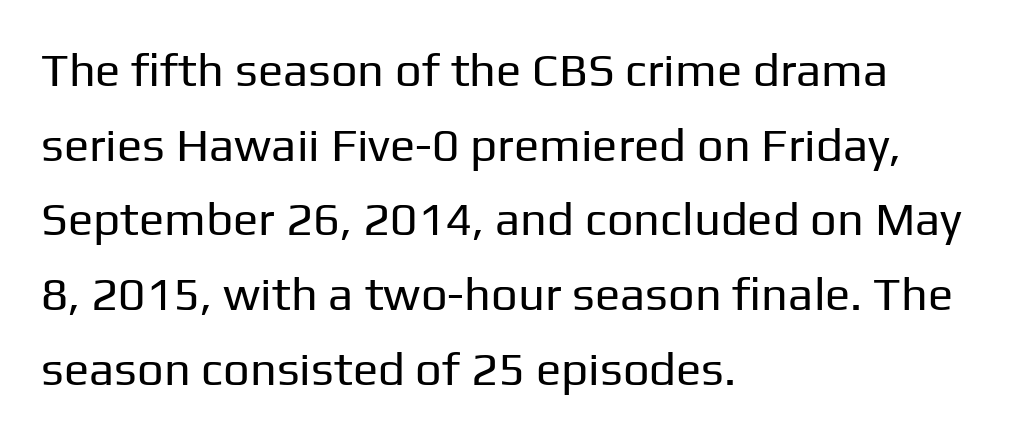
Posture: vertical. This sample is left-justified, so line endings fall wherever the words run out. These lines are rendered in a variable-pitch font. Notice how descenders clear the ascenders below comfortably — that's standard leading. Think standard paragraph weight, or any step lighter than that. Check the space under the baseline: it is left empty.
